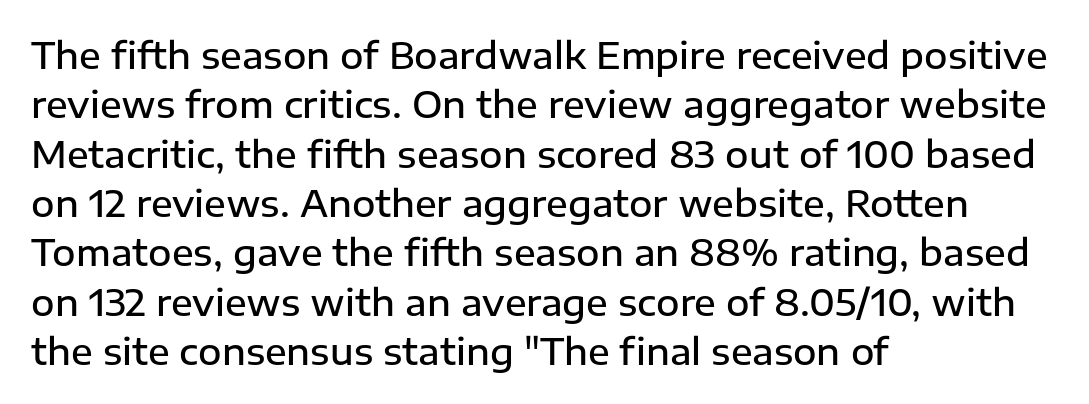
{"serif": "no", "italic": "no", "bold": "semi", "weight": "semibold", "width": "normal", "stroke_contrast": "low", "x_height": "medium", "monospaced": "no", "underline": "no", "align": "left", "line_spacing": "normal", "line_spacing_ratio": 1.37, "letter_spacing": "normal", "letter_spacing_em": 0.0, "glyph_px": 36}
